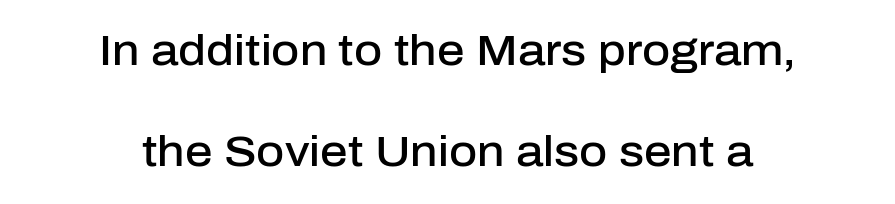
The type sits square on the baseline with zero lean. A typesetter would call this proportional, since set widths differ per character. The type is set solid horizontally, with unmodified tracking. Stroke terminals: plain, sans-serif. Notice the wide empty band between every row — that's loose leading. Is the type bold? Partly — it's a semibold, heavier than regular but not fully bold.
